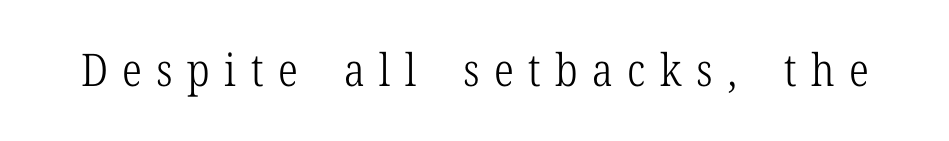
The image shows 45 px light, condensed serif type, upright; set unusually wide letter spacing (+0.32 em), not underlined; low stroke contrast and a medium x-height.
